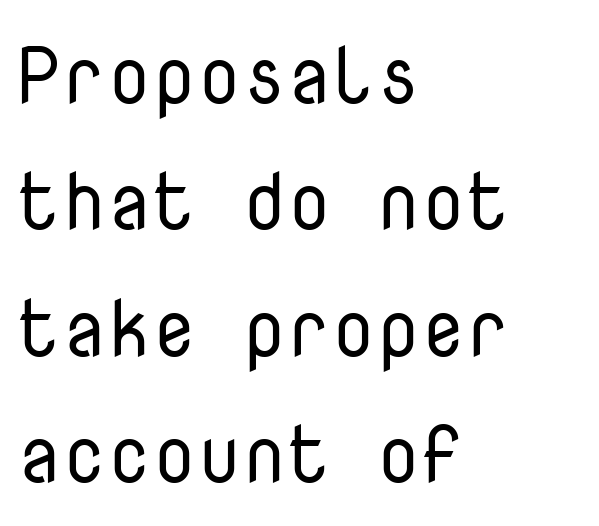
This sample uses a sans-serif face. Words float on clear page, feet unadorned. A typesetter would mark this as roman, not italic. Horizontal bands of white between lines are of average thickness. Layout note: lines flush left. Ink coverage per letter is moderate at most.
